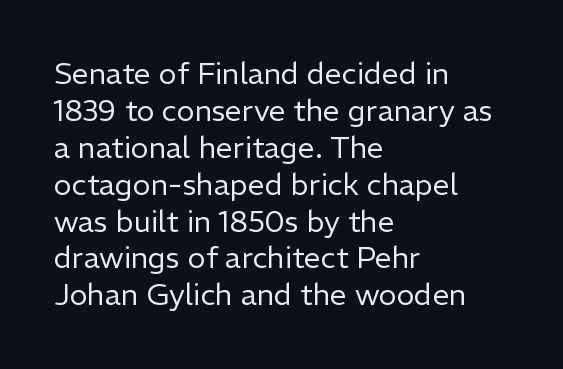
Q: Is the text bold? A: No.
Q: Is the text italic (slanted)? A: No, it is upright.
Q: Is the typeface a serif or a sans-serif typeface? A: Sans-serif.
Q: Is the text underlined? A: No.
Q: How is the paragraph aligned? A: Left-aligned.
Q: Is the spacing between letters normal or unusually wide? A: Normal.
Q: Width (condensed, normal, or wide)? A: Normal.
Q: Stroke contrast? A: Low.
Q: x-height? A: Medium.
Q: Monospaced? A: No.
